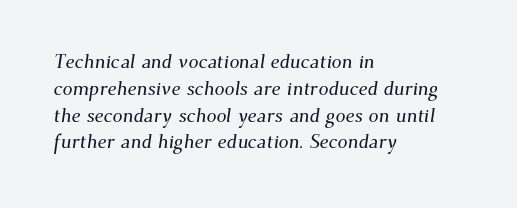
{"underline": "no", "align": "left", "line_spacing": "normal", "line_spacing_ratio": 1.34, "letter_spacing": "normal", "letter_spacing_em": 0.0, "glyph_px": 20}
